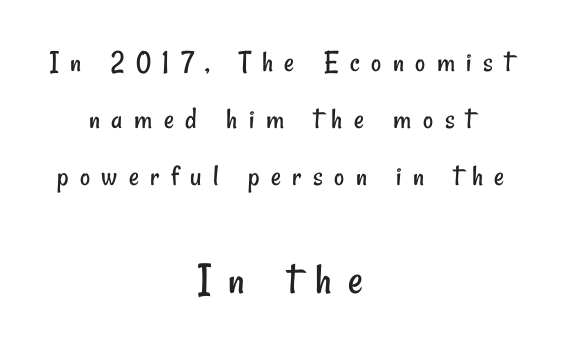
Q: Is the text bold? A: No.
Q: Is the typeface a serif or a sans-serif typeface? A: Sans-serif.
Q: Is the text underlined? A: No.
Q: How is the paragraph aligned? A: Centered.
Q: Is the spacing between letters normal or unusually wide? A: Unusually wide.
Q: Which block of text is set in a larger size, the first (top) or the second (bottom)? A: The second (bottom) one.
Q: Width (condensed, normal, or wide)? A: Condensed.
Q: Stroke contrast? A: Low.
Q: x-height? A: Small.
Q: Monospaced? A: No.
